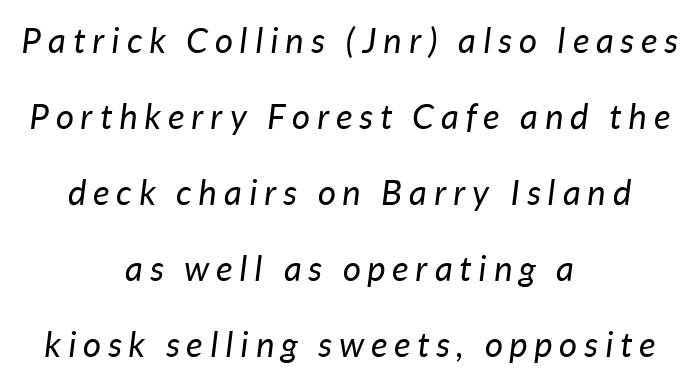
The image shows 35 px regular-weight type, italic (leaning right); set centered, loose line spacing (2.17x), unusually wide letter spacing (+0.2 em), not underlined; low stroke contrast and a medium x-height.
